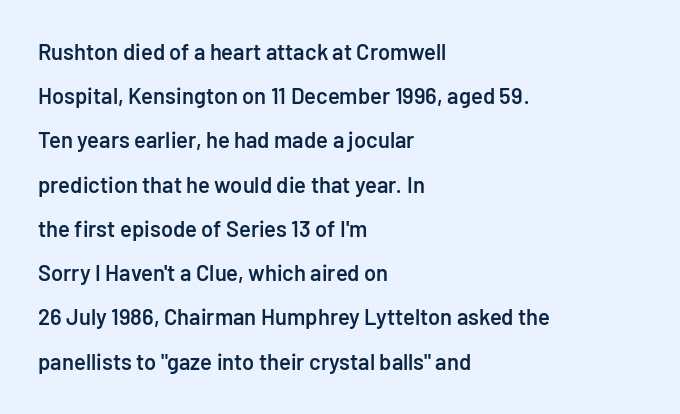
Q: Is the text bold? A: Semi-bold.
Q: Is the text italic (slanted)? A: No, it is upright.
Q: Is the text underlined? A: No.
Q: How is the paragraph aligned? A: Left-aligned.
Q: Is the spacing between letters normal or unusually wide? A: Normal.
Q: Is the spacing between lines tight, normal or loose? A: Loose.
